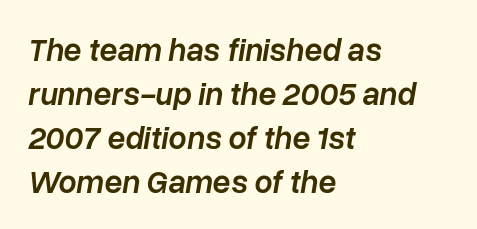
The image shows 32 px semibold type, italic (leaning right); set left-aligned, normal line spacing (1.37x), normal letter spacing, not underlined; low stroke contrast and a medium x-height.
